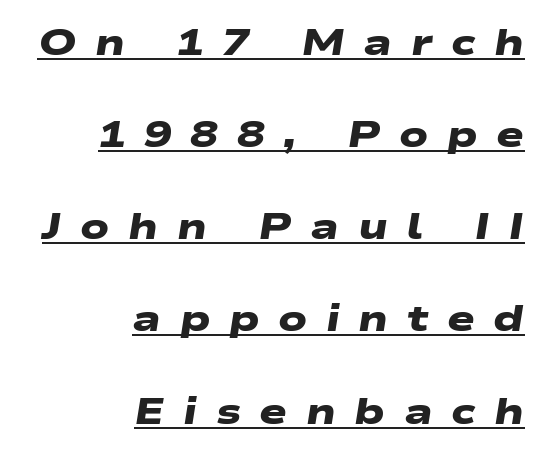
The image shows 37 px heavy, wide sans-serif type; set right-aligned, loose line spacing (2.49x), unusually wide letter spacing (+0.5 em), underlined; low stroke contrast and a medium x-height.
